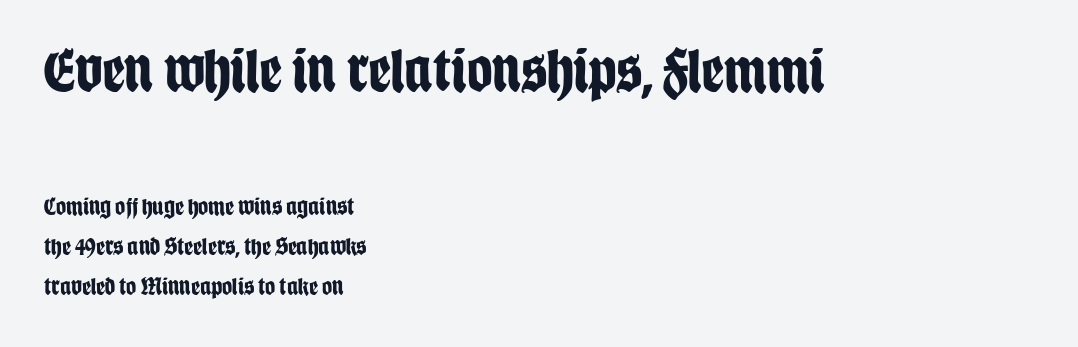
Q: Is the text bold? A: Yes.
Q: Is the text italic (slanted)? A: No, it is upright.
Q: Is the typeface a serif or a sans-serif typeface? A: Sans-serif.
Q: Is the text underlined? A: No.
Q: How is the paragraph aligned? A: Left-aligned.
Q: Is the spacing between letters normal or unusually wide? A: Normal.
Q: Is the spacing between lines tight, normal or loose? A: Normal.
Q: Which block of text is set in a larger size, the first (top) or the second (bottom)? A: The first (top) one.
Q: Width (condensed, normal, or wide)? A: Condensed.
Q: Stroke contrast? A: Low.
Q: x-height? A: Large.
Q: Monospaced? A: No.
